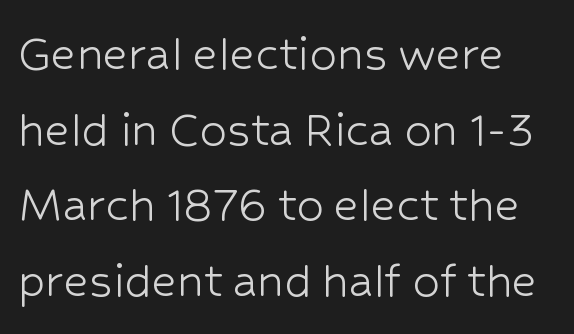
Q: Is the text bold? A: No.
Q: Is the text italic (slanted)? A: No, it is upright.
Q: Is the typeface a serif or a sans-serif typeface? A: Sans-serif.
Q: Is the text underlined? A: No.
Q: Is the spacing between letters normal or unusually wide? A: Normal.
Q: Is the spacing between lines tight, normal or loose? A: Normal.
Q: Width (condensed, normal, or wide)? A: Normal.
Q: Stroke contrast? A: Low.
Q: x-height? A: Medium.
Q: Monospaced? A: No.
